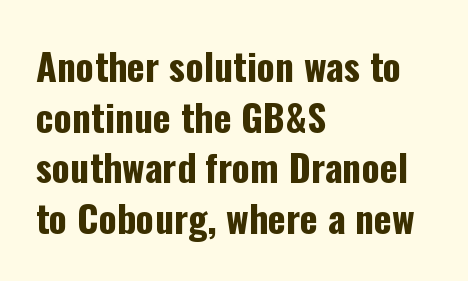
Bare-footed words on every line. Words appear dense and cohesive because spacing is normal. Each letter keeps its own natural width here, so spacing adapts to shape. The line-height multiplier appears to be the usual default. Horizontally, the lines are justified to the leading edge only. These lines carry a lot of weight — the face is fully bold.
